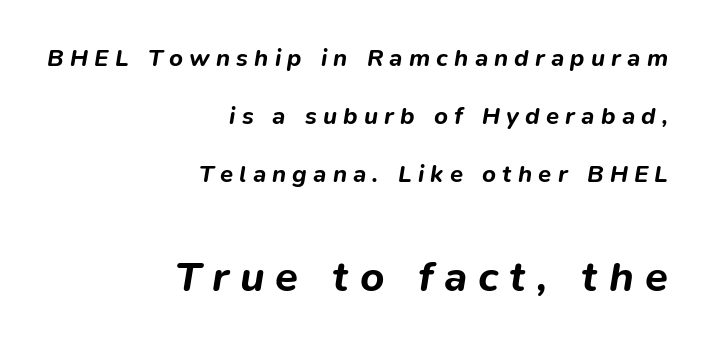
The image shows 42 px bold type, italic (leaning right); set right-aligned, loose line spacing (2.42x), unusually wide letter spacing (+0.26 em), not underlined; the second (bottom) block is 1.75x larger; low stroke contrast and a medium x-height.
